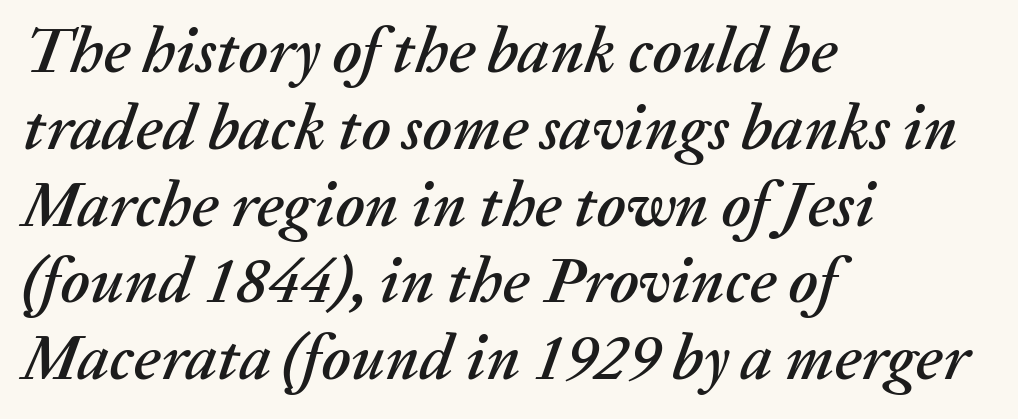
The letters are slanted; this is an italic face. The passage shown is not underscored anywhere. Think of a printed novel: that variable character pitch is what you see here. Default kerning and tracking; the words read as compact shapes. In CSS terms this would be text-align: left.
